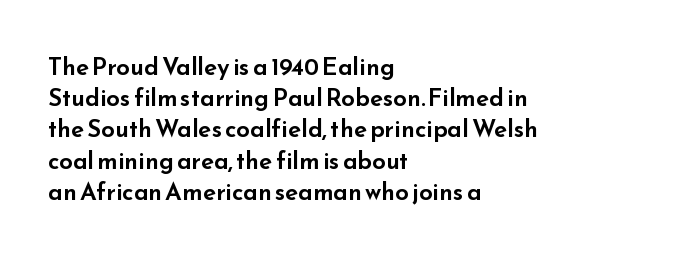
The image shows 24 px text type, upright; set left-aligned, normal line spacing (1.3x), normal letter spacing, not underlined.
